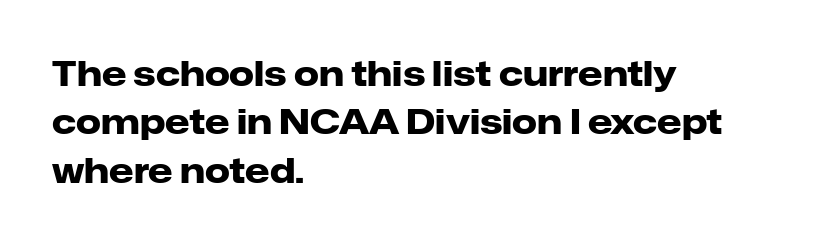
Every stem runs plumb, perpendicular to the baseline. Varying glyph widths throughout — classic text-font behaviour. Baseline-to-baseline distance is the conventional proportion of letter height. The face used here has the dense, thick strokes of a bold. The type is set solid horizontally, with unmodified tracking. Each letter's strokes conclude bluntly, with no projecting serifs.
